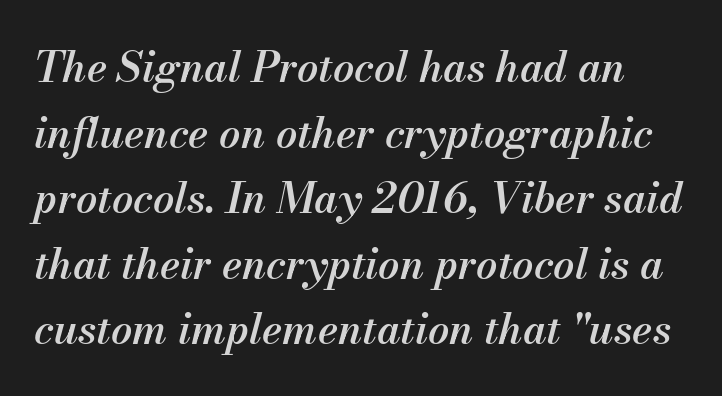
Q: Is the text bold? A: Semi-bold.
Q: Is the text italic (slanted)? A: Yes, it leans right by about 13 degrees.
Q: Is the text underlined? A: No.
Q: Is the spacing between letters normal or unusually wide? A: Normal.
Q: Is the spacing between lines tight, normal or loose? A: Normal.
Q: Width (condensed, normal, or wide)? A: Normal.
Q: Stroke contrast? A: Medium.
Q: x-height? A: Small.
Q: Monospaced? A: No.
